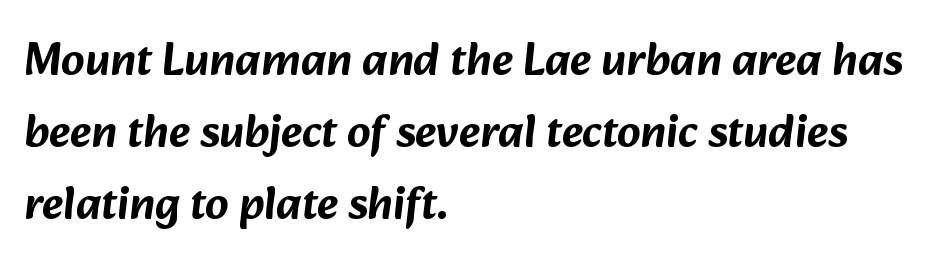
The image shows 46 px sans-serif type; set left-aligned, normal line spacing (1.57x), normal letter spacing, not underlined; low stroke contrast and a medium x-height.
